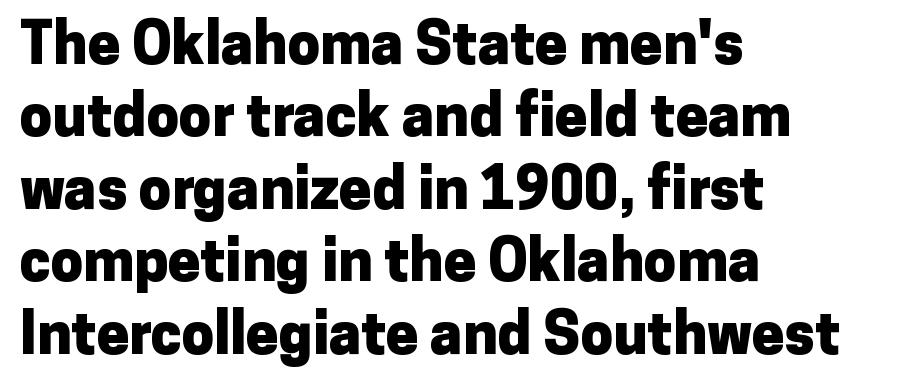
{"serif": "no", "italic": "no", "bold": "yes", "weight": "heavy", "width": "normal", "stroke_contrast": "low", "x_height": "medium", "monospaced": "no", "underline": "no", "align": "left", "line_spacing": "normal", "line_spacing_ratio": 1.25, "letter_spacing": "normal", "letter_spacing_em": 0.0, "glyph_px": 58}
